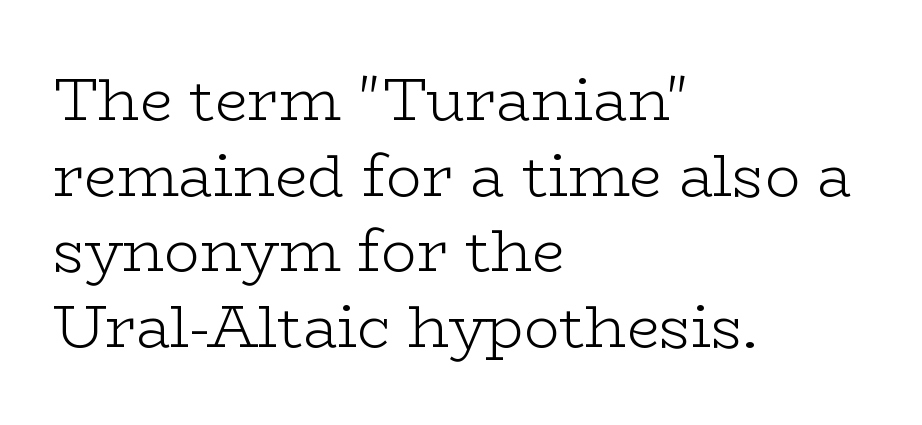
Q: Is the text bold? A: No.
Q: Is the text italic (slanted)? A: No, it is upright.
Q: Is the typeface a serif or a sans-serif typeface? A: Serif.
Q: Is the text underlined? A: No.
Q: How is the paragraph aligned? A: Left-aligned.
Q: Is the spacing between letters normal or unusually wide? A: Normal.
Q: Is the spacing between lines tight, normal or loose? A: Normal.
Q: Width (condensed, normal, or wide)? A: Wide.
Q: Stroke contrast? A: Low.
Q: x-height? A: Medium.
Q: Monospaced? A: No.
